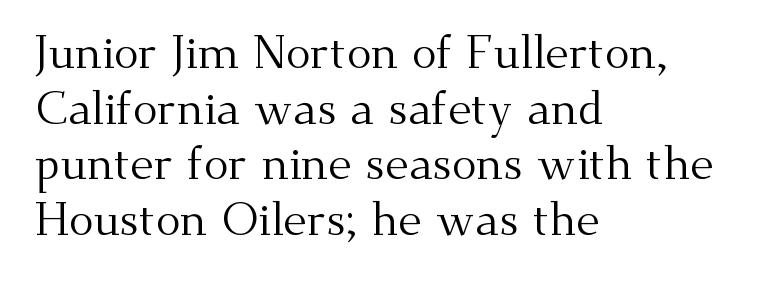
Q: Is the text bold? A: No.
Q: Is the text italic (slanted)? A: No, it is upright.
Q: Is the typeface a serif or a sans-serif typeface? A: Serif.
Q: Is the text underlined? A: No.
Q: How is the paragraph aligned? A: Left-aligned.
Q: Is the spacing between letters normal or unusually wide? A: Normal.
Q: Width (condensed, normal, or wide)? A: Normal.
Q: Stroke contrast? A: Medium.
Q: x-height? A: Small.
Q: Monospaced? A: No.
